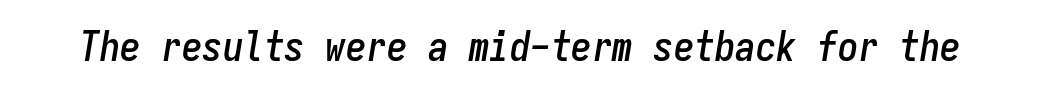
Slant detected: the letters are inclined. Words appear dense and cohesive because spacing is normal. Honestly, there is no underline to notice here at all. The letters march in equal steps, a hallmark of fixed-pitch type.
